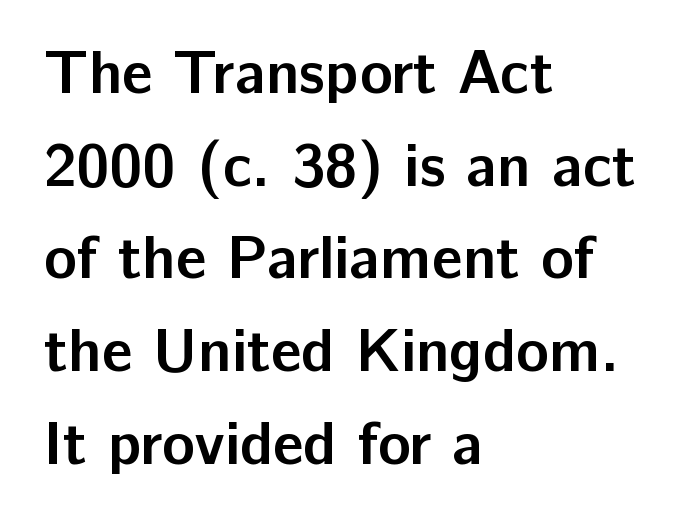
Q: Is the text bold? A: Yes.
Q: Is the text italic (slanted)? A: No, it is upright.
Q: Is the typeface a serif or a sans-serif typeface? A: Sans-serif.
Q: Is the text underlined? A: No.
Q: How is the paragraph aligned? A: Left-aligned.
Q: Is the spacing between letters normal or unusually wide? A: Normal.
Q: Is the spacing between lines tight, normal or loose? A: Normal.
Q: Width (condensed, normal, or wide)? A: Normal.
Q: Stroke contrast? A: Low.
Q: x-height? A: Medium.
Q: Monospaced? A: No.
